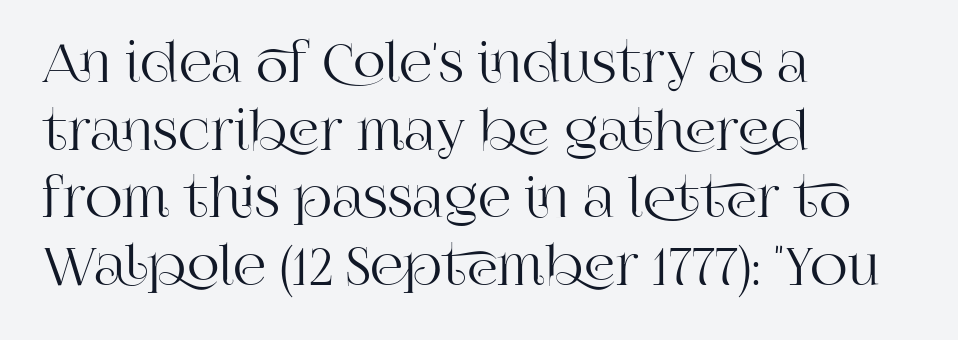
Clear beneath every line of the passage. This sample has the flowing, uneven cadence of proportional lettering. The rendering uses a moderate line-height, typical for paragraphs. Tracking value appears to be zero — textbook default spacing. Notice how the stems are strictly vertical — no italics here. Yep, those are serifs on the letters.
